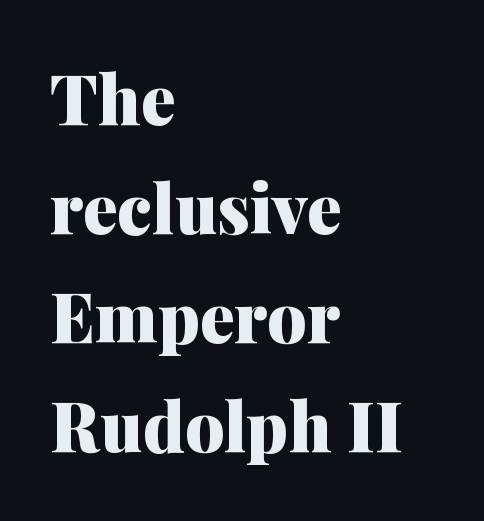
{"serif": "yes", "italic": "no", "bold": "yes", "weight": "heavy", "width": "normal", "stroke_contrast": "medium", "x_height": "medium", "monospaced": "no", "underline": "no", "align": "left", "line_spacing": "normal", "line_spacing_ratio": 1.58, "letter_spacing": "normal", "letter_spacing_em": 0.0, "glyph_px": 69}
